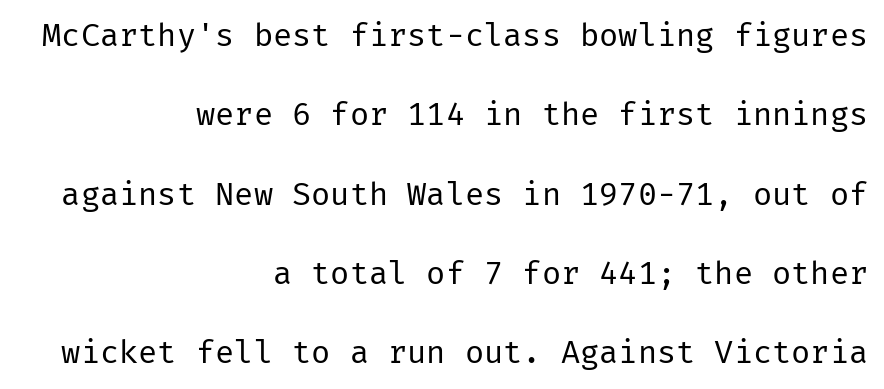
The image shows 32 px regular-weight sans-serif type, upright; set right-aligned, loose line spacing (2.48x), normal letter spacing, not underlined; low stroke contrast and a medium x-height.
